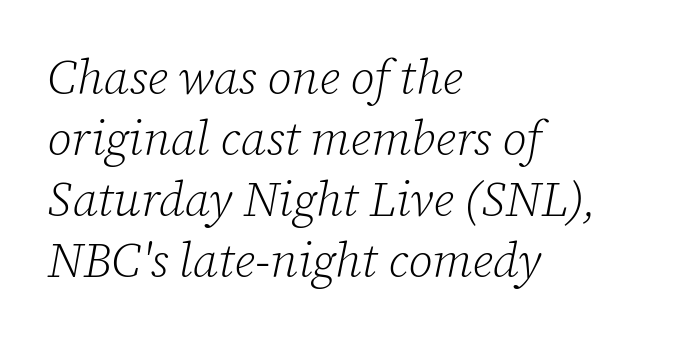
No word sits above an underline. Compared with ordinary roman type, these characters are visibly tilted. Notice how the passage keeps a crisp vertical edge on the left only. Examine the stroke ends and you'll spot serifs.
